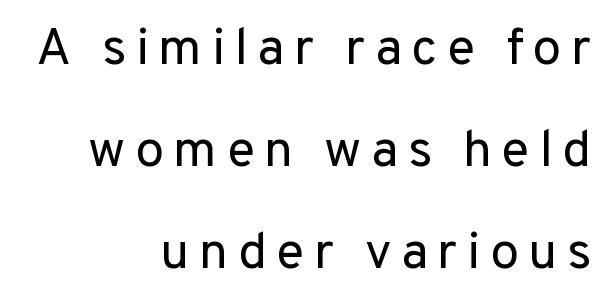
Q: Is the text bold? A: No.
Q: Is the text italic (slanted)? A: No, it is upright.
Q: Is the typeface a serif or a sans-serif typeface? A: Sans-serif.
Q: Is the text underlined? A: No.
Q: How is the paragraph aligned? A: Right-aligned.
Q: Is the spacing between lines tight, normal or loose? A: Loose.
Q: Width (condensed, normal, or wide)? A: Normal.
Q: Stroke contrast? A: Low.
Q: x-height? A: Medium.
Q: Monospaced? A: No.
